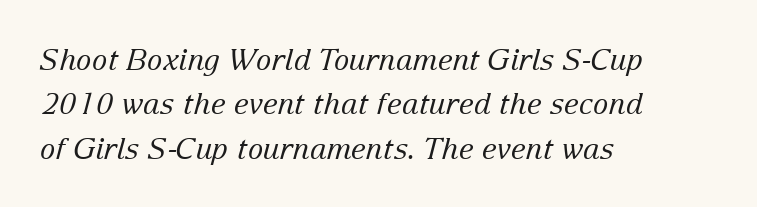
This reads as an unemphasized weight, regular at the heaviest. The passage shown is typed in a proportional face where columns would drift. Bare-footed words on every line. This rendering uses left alignment, leaving the right contour irregular.
